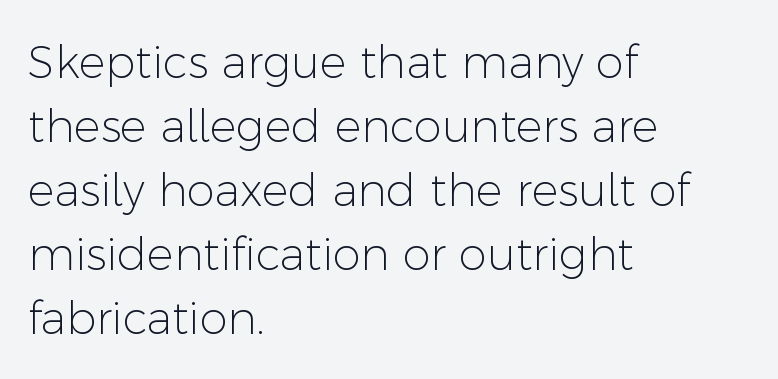
{"serif": "no", "italic": "no", "bold": "no", "weight": "light", "width": "normal", "stroke_contrast": "low", "x_height": "medium", "monospaced": "no", "underline": "no", "align": "left", "line_spacing": "normal", "line_spacing_ratio": 1.42, "letter_spacing": "normal", "letter_spacing_em": 0.0, "glyph_px": 45}
